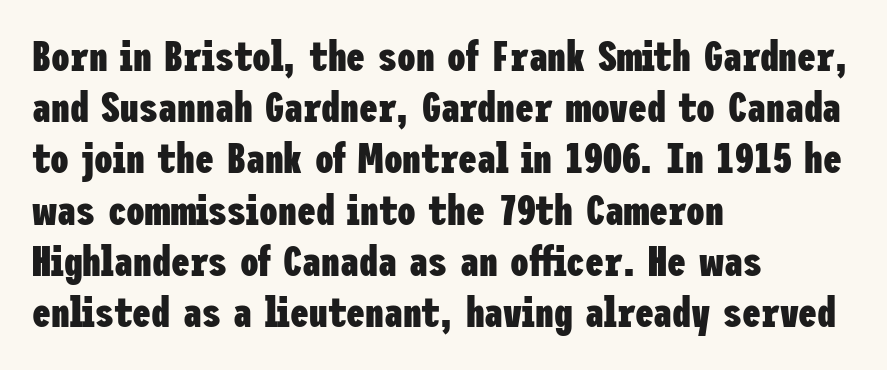
Ordinary non-slanted type is in use. Horizontal alignment here is leftward, the default for most running prose. These lines carry a lot of weight — the face is fully bold. The letterforms sit shoulder to shoulder at normal distance. Observe the absence of serifs on each vertical stroke in this sample.
